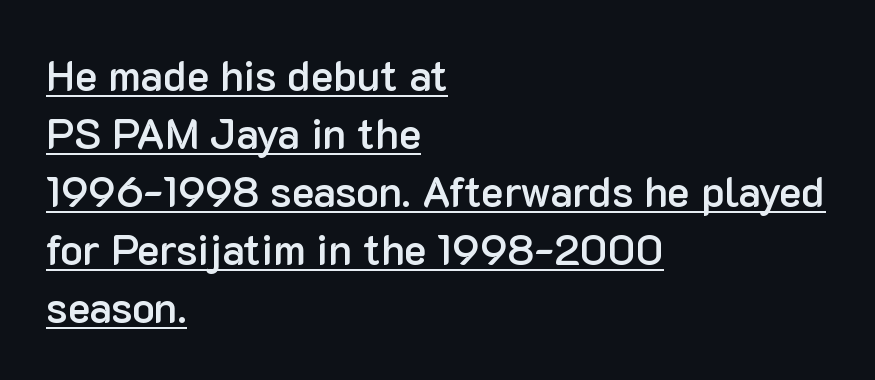
The image shows 42 px semibold sans-serif type, upright; set left-aligned, normal line spacing (1.38x), normal letter spacing, underlined; low stroke contrast and a medium x-height.
